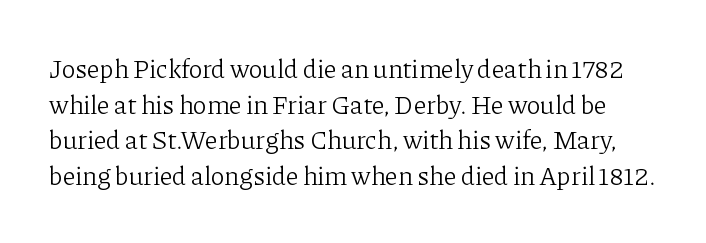
Q: Is the text bold? A: No.
Q: Is the text italic (slanted)? A: No, it is upright.
Q: Is the text underlined? A: No.
Q: Is the spacing between letters normal or unusually wide? A: Normal.
Q: Is the spacing between lines tight, normal or loose? A: Normal.
